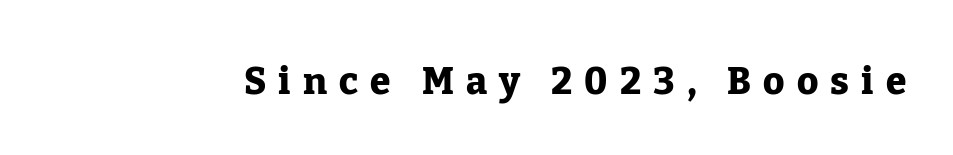
The image shows 37 px heavy serif type, upright; set unusually wide letter spacing (+0.33 em), not underlined; low stroke contrast and a medium x-height.
